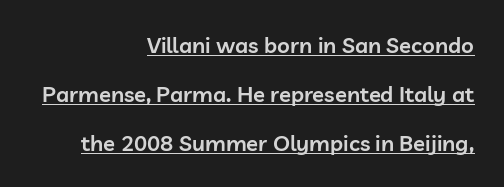
Q: Is the text bold? A: Semi-bold.
Q: Is the text italic (slanted)? A: No, it is upright.
Q: Is the text underlined? A: Yes.
Q: How is the paragraph aligned? A: Right-aligned.
Q: Is the spacing between letters normal or unusually wide? A: Normal.
Q: Is the spacing between lines tight, normal or loose? A: Loose.
